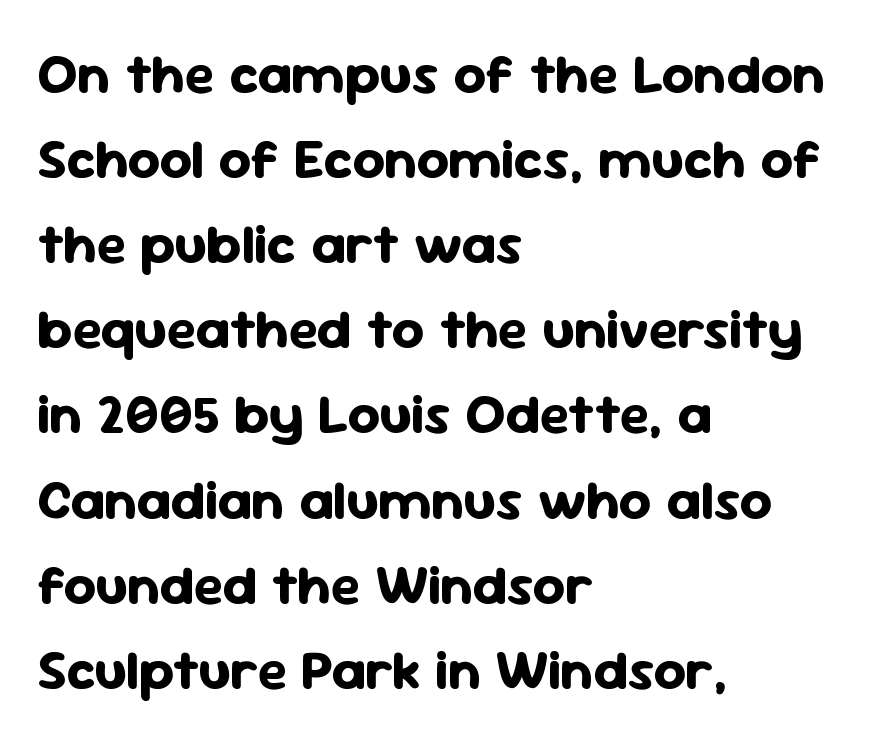
Q: Is the text bold? A: Yes.
Q: Is the text italic (slanted)? A: No, it is upright.
Q: Is the typeface a serif or a sans-serif typeface? A: Sans-serif.
Q: Is the text underlined? A: No.
Q: How is the paragraph aligned? A: Left-aligned.
Q: Is the spacing between letters normal or unusually wide? A: Normal.
Q: Is the spacing between lines tight, normal or loose? A: Normal.
Q: Width (condensed, normal, or wide)? A: Normal.
Q: Stroke contrast? A: Low.
Q: x-height? A: Medium.
Q: Monospaced? A: No.
